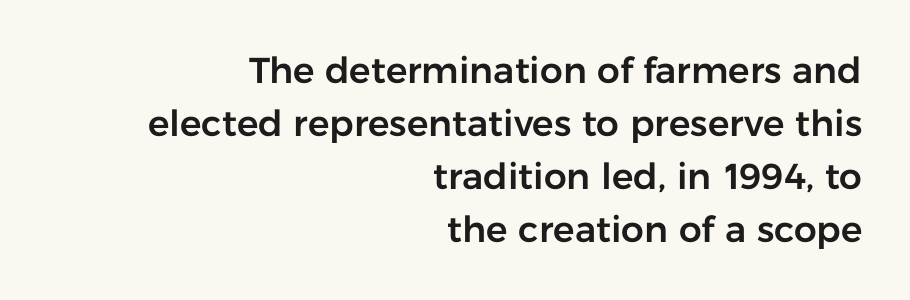
A typesetter would call this proportional, since set widths differ per character. What's the leading like? Ordinary, nothing unusual. Note: no serifs on the glyphs. Characters follow at the spacing the type designer built in. Vertical strokes here are truly vertical.
